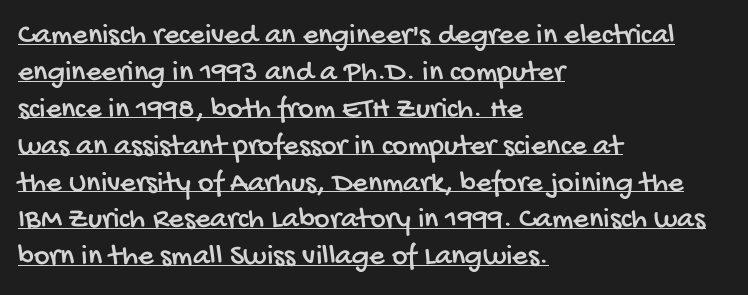
In CSS terms this would be text-align: left. Do the characters align in a grid? No, the font is proportional. Observe the absence of serifs on each vertical stroke in this sample. A typesetter would call this zero additional tracking. Underlined type.
